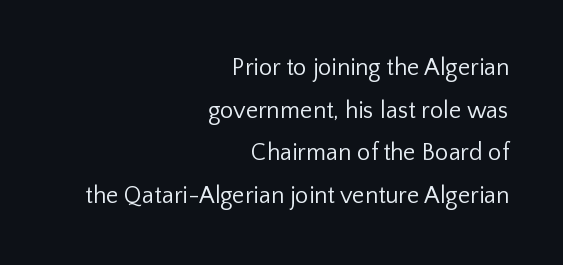
The lettering holds an erect, upright posture throughout. Does the copy run flush right? Yes — the right margin is perfectly even. Weight: in the light-to-regular range. Nobody drew a line under any word here. Is the letter spacing exaggerated? No — it looks like the ordinary default.
